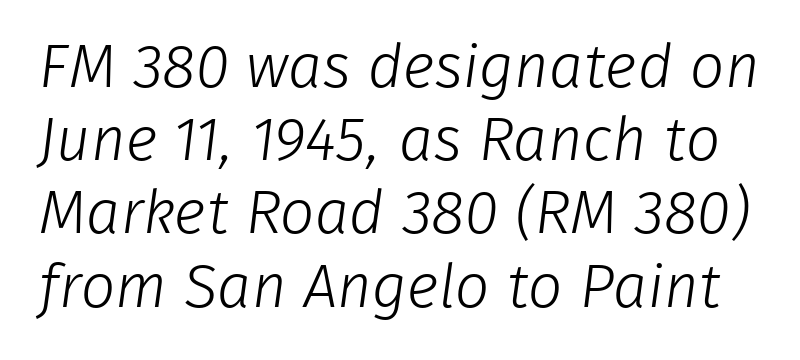
Q: Is the text bold? A: No.
Q: Is the typeface a serif or a sans-serif typeface? A: Sans-serif.
Q: Is the text underlined? A: No.
Q: Is the spacing between letters normal or unusually wide? A: Normal.
Q: Width (condensed, normal, or wide)? A: Normal.
Q: Stroke contrast? A: Low.
Q: x-height? A: Medium.
Q: Monospaced? A: No.
